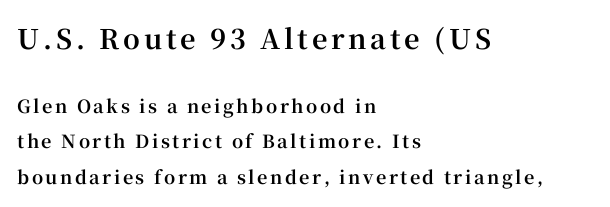
The image shows 27 px bold type, upright; set left-aligned, loose line spacing (1.97x), not underlined; the first (top) block is 1.5x larger.
